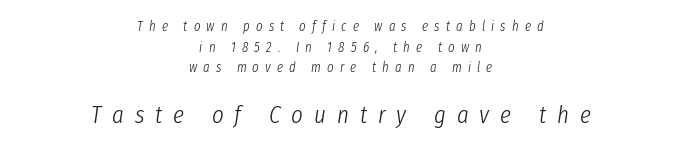
The image shows 25 px text type, italic (leaning right); set centered, normal line spacing (1.47x), unusually wide letter spacing (+0.44 em), not underlined; the second (bottom) block is 1.79x larger.
